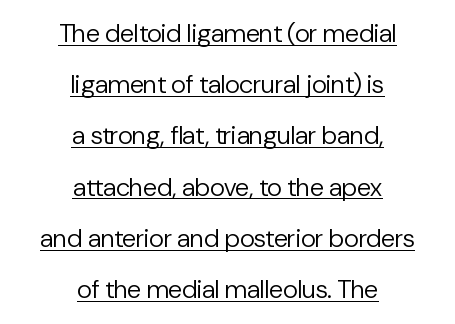
{"italic": "no", "bold": "no", "underline": "yes", "align": "center", "line_spacing": "loose", "line_spacing_ratio": 1.97, "letter_spacing": "normal", "letter_spacing_em": 0.0, "glyph_px": 26}
